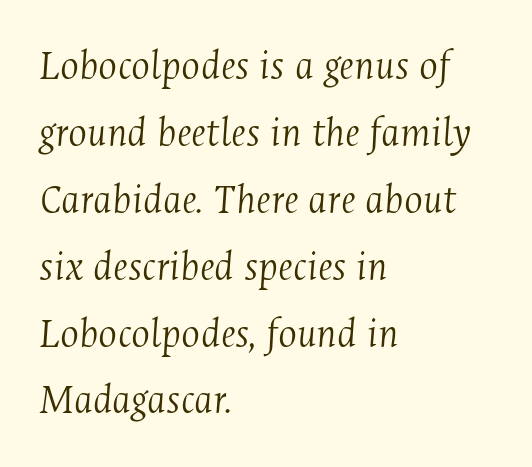
{"serif": "yes", "italic": "yes", "lean": "right", "slant_degrees": 4, "bold": "no", "weight": "light", "width": "condensed", "stroke_contrast": "medium", "x_height": "medium", "monospaced": "no", "underline": "no", "align": "left", "line_spacing": "normal", "line_spacing_ratio": 1.52, "letter_spacing": "normal", "letter_spacing_em": 0.0, "glyph_px": 44}
